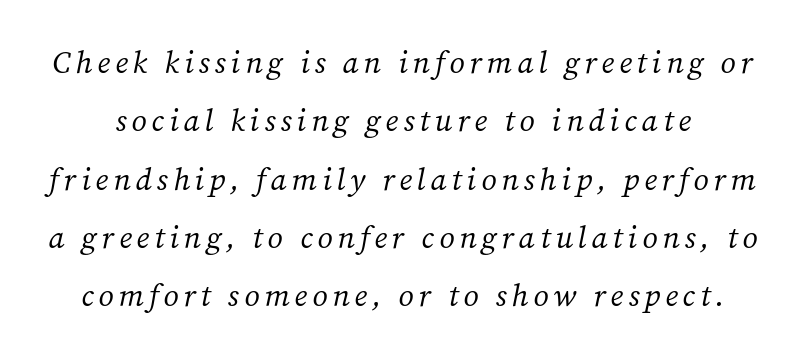
The image shows 31 px regular-weight serif type, italic (leaning right); set line spacing 1.88x, not underlined; medium stroke contrast and a medium x-height.
